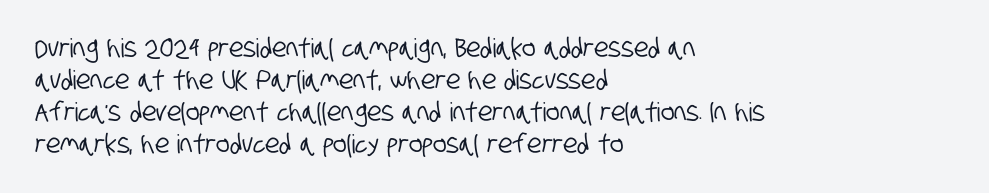
The image shows 26 px text type; set left-aligned, line spacing 1.23x, normal letter spacing, not underlined.
